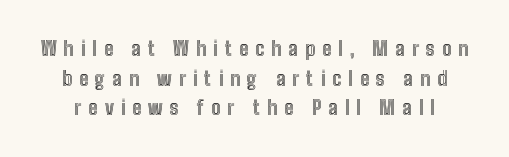
The image shows 20 px text type, upright; set normal line spacing (1.48x), unusually wide letter spacing (+0.35 em), not underlined.
